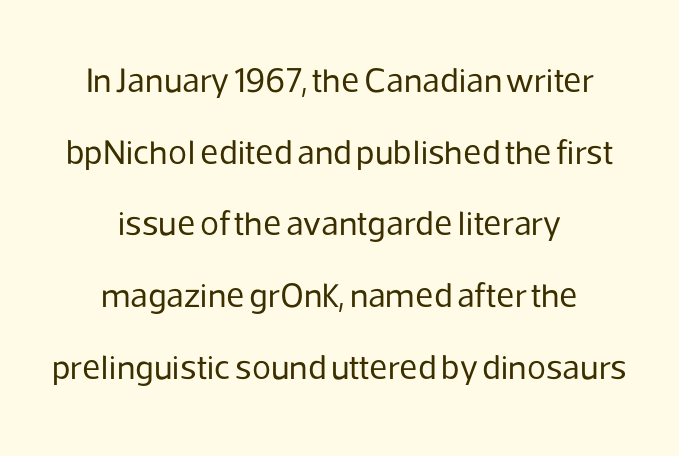
{"serif": "no", "italic": "no", "bold": "no", "weight": "regular", "width": "normal", "stroke_contrast": "low", "x_height": "medium", "monospaced": "no", "underline": "no", "align": "center", "line_spacing": "loose", "line_spacing_ratio": 2.05, "letter_spacing": "normal", "letter_spacing_em": 0.0, "glyph_px": 35}
